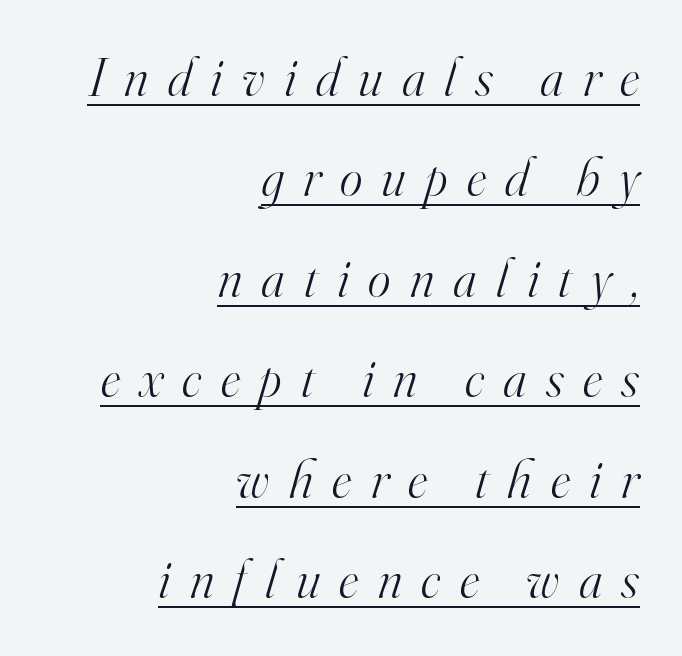
Q: Is the text bold? A: No.
Q: Is the text italic (slanted)? A: Yes, it leans right by about 16 degrees.
Q: Is the typeface a serif or a sans-serif typeface? A: Serif.
Q: Is the text underlined? A: Yes.
Q: How is the paragraph aligned? A: Right-aligned.
Q: Is the spacing between letters normal or unusually wide? A: Unusually wide.
Q: Width (condensed, normal, or wide)? A: Normal.
Q: Stroke contrast? A: High.
Q: x-height? A: Small.
Q: Monospaced? A: No.
